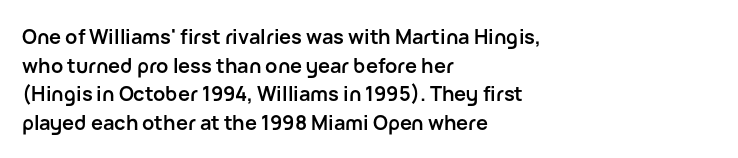
This sample uses an upright cut, with every glyph sitting square on the baseline. Only glyphs here, with clear space below each row. Visually the block forms a straight wall on the left and a jagged coastline on the right. Its strokes are broad and dark, the hallmark of bold type. This block has exactly the height ordinary leading produces. The passage shown has conventional tracking throughout.
